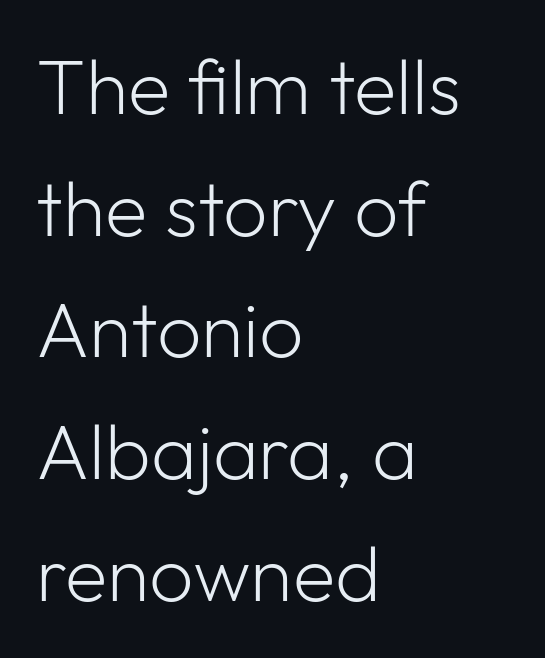
{"serif": "no", "italic": "no", "bold": "no", "weight": "light", "width": "normal", "stroke_contrast": "low", "x_height": "medium", "monospaced": "no", "underline": "no", "align": "left", "line_spacing": "normal", "line_spacing_ratio": 1.56, "letter_spacing": "normal", "letter_spacing_em": 0.0, "glyph_px": 78}
